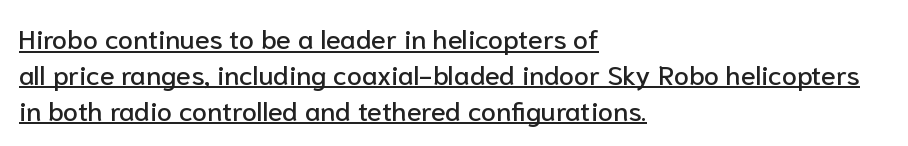
The lettering is marked with a stroke running underneath it. Default kerning and tracking; the words read as compact shapes. Reading down the block, your eye returns to a fixed left position each line. Ascenders rise straight up at ninety degrees. Leading matches the norm, producing a regular column.
